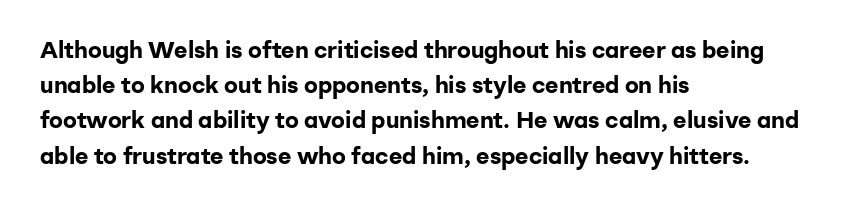
Each new line begins a customary step beneath the previous one. This rendering leaves character spacing at its baseline value. The lettering stays uniformly vertical, giving the passage a roman look. This rendering features lettering with no underline. A student would call this left alignment; a typographer would say flush left, rag right. Is the type bold? Yes — the strokes are clearly thick and heavy.
